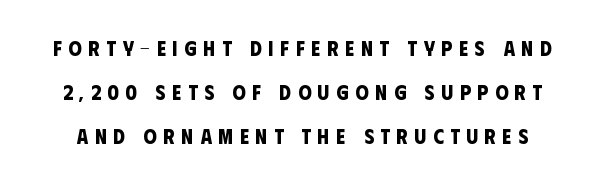
A typesetter would call this heavily tracked-out type. Widely set lines give the paragraph a tall, airy silhouette. Descenders are the only things crossing below the line. Typographic density is high because the face is bold.
